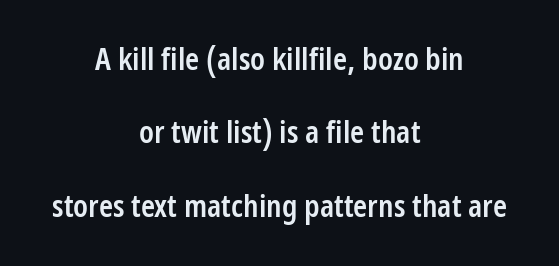
Ordinary non-slanted type is in use. Proportional: the letters do not fall into vertical columns. The passage is arranged like a title page — every line centered. In terms of weight, the rendering is demibold, just under bold. Summary of vertical rhythm: relaxed, with wide interline spacing. Characters follow at the spacing the type designer built in.
